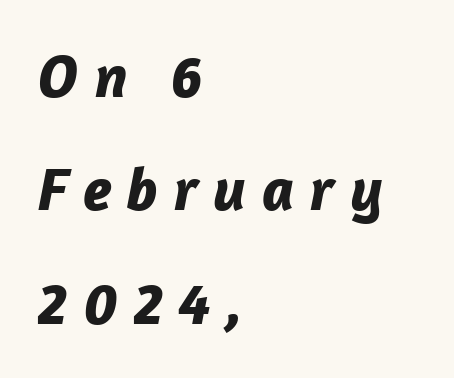
{"italic": "yes", "lean": "right", "slant_degrees": 12, "bold": "yes", "weight": "bold", "width": "normal", "stroke_contrast": "low", "x_height": "medium", "monospaced": "no", "underline": "no", "align": "left", "line_spacing_ratio": 1.86, "letter_spacing": "wide", "letter_spacing_em": 0.25, "glyph_px": 61}
